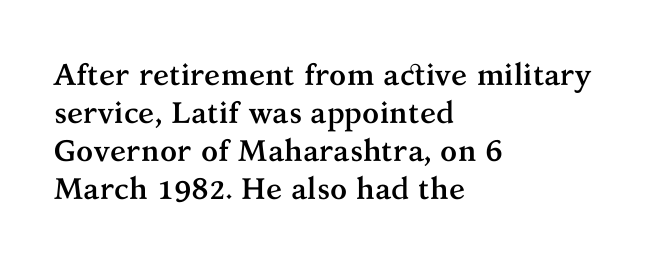
Unlike italic type, these characters show no tilt at all. Vertical spacing — default. Caption: standard tracking, unaltered. Think of a printed novel: that variable character pitch is what you see here.
